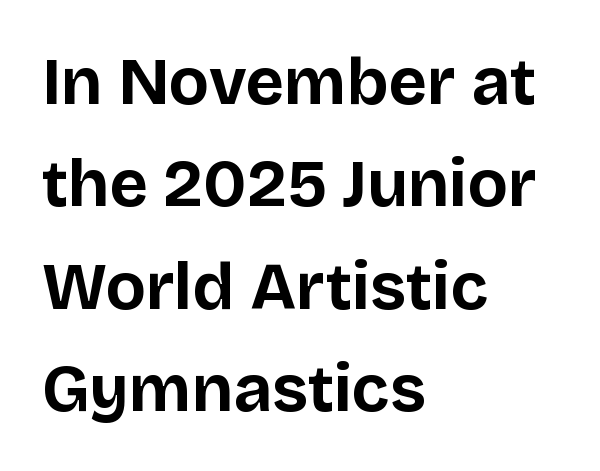
{"serif": "no", "italic": "no", "bold": "yes", "weight": "bold", "width": "normal", "stroke_contrast": "low", "x_height": "large", "monospaced": "no", "underline": "no", "align": "left", "line_spacing": "normal", "line_spacing_ratio": 1.55, "letter_spacing": "normal", "letter_spacing_em": 0.0, "glyph_px": 66}
